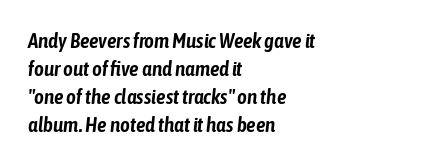
Q: Is the text italic (slanted)? A: Yes, it leans right by about 6 degrees.
Q: Is the text underlined? A: No.
Q: How is the paragraph aligned? A: Left-aligned.
Q: Is the spacing between letters normal or unusually wide? A: Normal.
Q: Is the spacing between lines tight, normal or loose? A: Normal.
